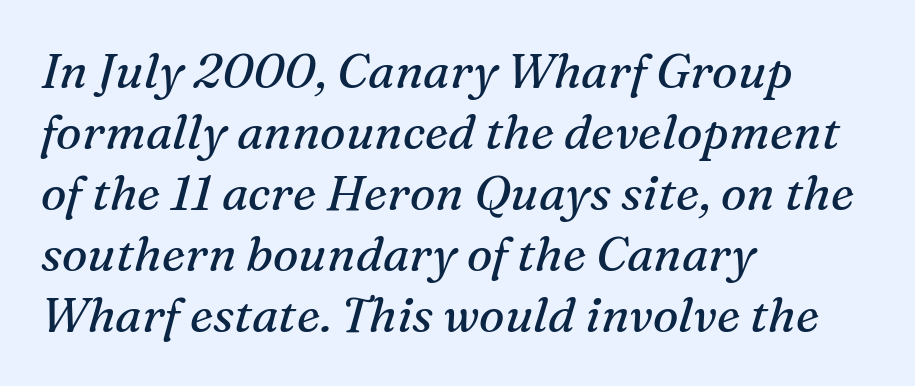
Q: Is the text bold? A: No.
Q: Is the text italic (slanted)? A: Yes, it leans right by about 16 degrees.
Q: Is the typeface a serif or a sans-serif typeface? A: Serif.
Q: Is the text underlined? A: No.
Q: How is the paragraph aligned? A: Left-aligned.
Q: Is the spacing between letters normal or unusually wide? A: Normal.
Q: Is the spacing between lines tight, normal or loose? A: Normal.
Q: Width (condensed, normal, or wide)? A: Normal.
Q: Stroke contrast? A: Medium.
Q: x-height? A: Medium.
Q: Monospaced? A: No.
